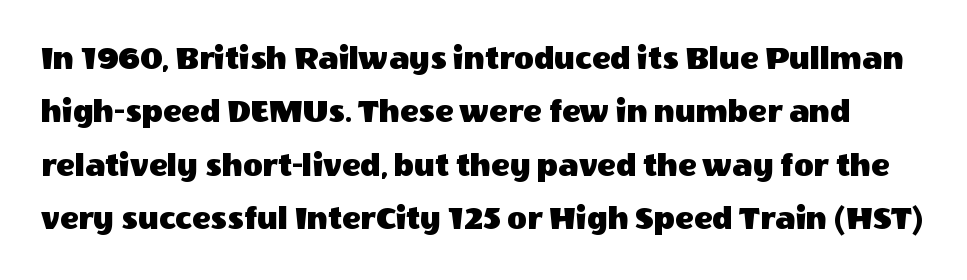
The image shows 34 px sans-serif type, upright; set normal line spacing (1.57x), normal letter spacing, not underlined; a large x-height.
